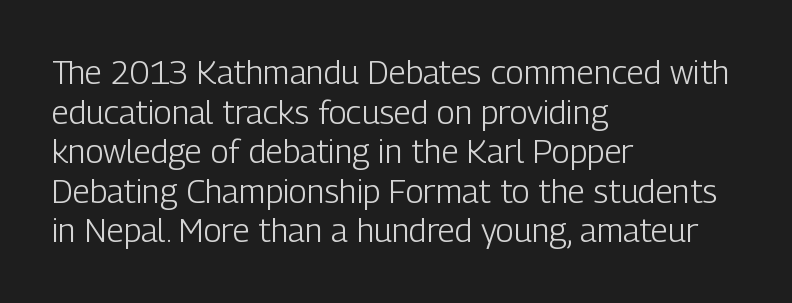
Q: Is the text bold? A: No.
Q: Is the text italic (slanted)? A: No, it is upright.
Q: Is the typeface a serif or a sans-serif typeface? A: Sans-serif.
Q: Is the text underlined? A: No.
Q: How is the paragraph aligned? A: Left-aligned.
Q: Is the spacing between letters normal or unusually wide? A: Normal.
Q: Width (condensed, normal, or wide)? A: Condensed.
Q: Stroke contrast? A: Low.
Q: x-height? A: Medium.
Q: Monospaced? A: No.
